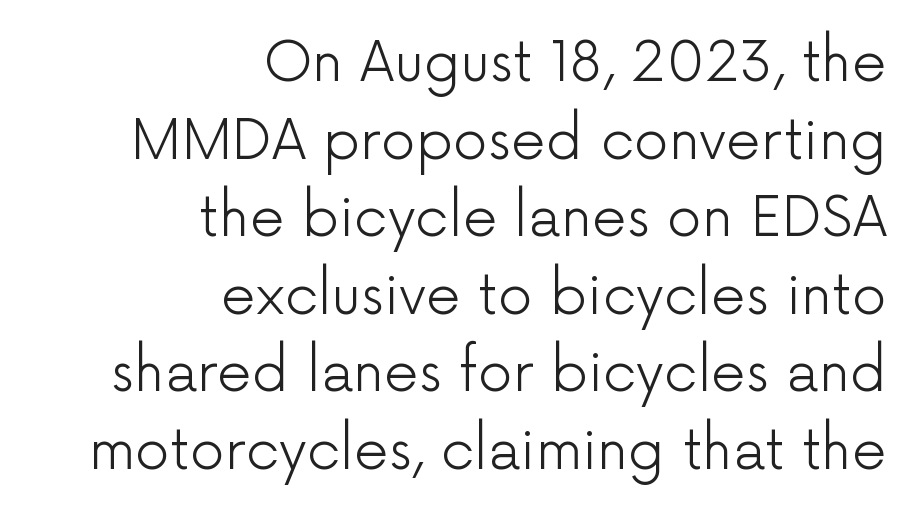
Q: Is the text bold? A: No.
Q: Is the text italic (slanted)? A: No, it is upright.
Q: Is the typeface a serif or a sans-serif typeface? A: Sans-serif.
Q: Is the text underlined? A: No.
Q: How is the paragraph aligned? A: Right-aligned.
Q: Is the spacing between letters normal or unusually wide? A: Normal.
Q: Is the spacing between lines tight, normal or loose? A: Normal.
Q: Width (condensed, normal, or wide)? A: Normal.
Q: Stroke contrast? A: Low.
Q: x-height? A: Medium.
Q: Monospaced? A: No.
